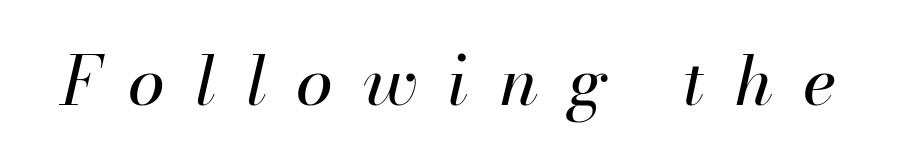
The image shows 67 px regular-weight type, italic (leaning right); set unusually wide letter spacing (+0.45 em), not underlined; high stroke contrast and a small x-height.
